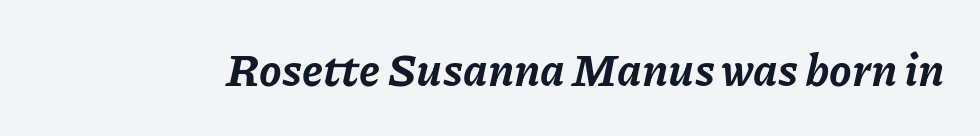
This sample uses an oblique cut, with every glyph tilted off the vertical. Lines of text with bare space underneath. Varying glyph widths throughout — classic text-font behaviour. Weight check: bold — yes, fully.
